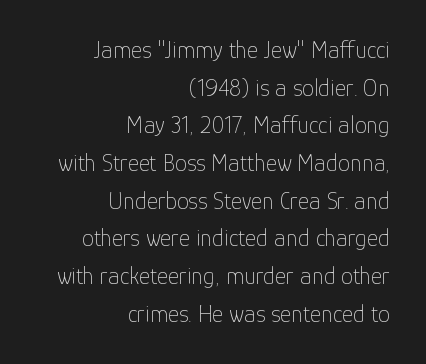
{"italic": "no", "bold": "no", "underline": "no", "align": "right", "line_spacing": "normal", "line_spacing_ratio": 1.57, "letter_spacing": "normal", "letter_spacing_em": 0.0, "glyph_px": 24}
